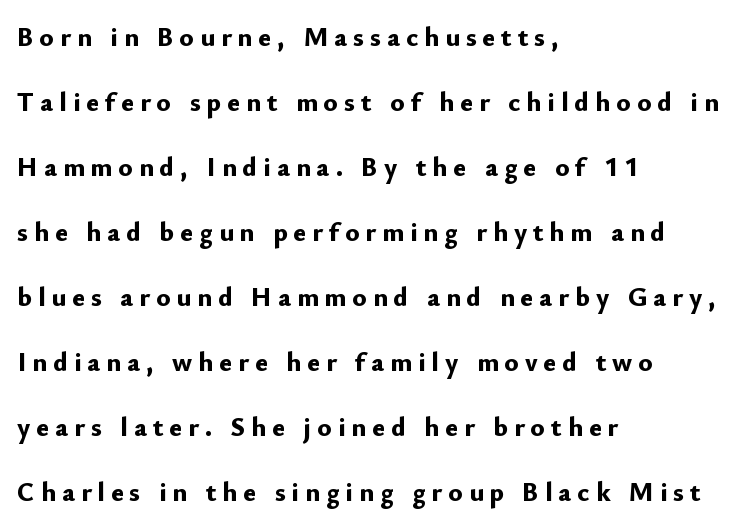
Q: Is the text bold? A: Yes.
Q: Is the text italic (slanted)? A: No, it is upright.
Q: Is the text underlined? A: No.
Q: How is the paragraph aligned? A: Left-aligned.
Q: Is the spacing between letters normal or unusually wide? A: Unusually wide.
Q: Is the spacing between lines tight, normal or loose? A: Loose.
